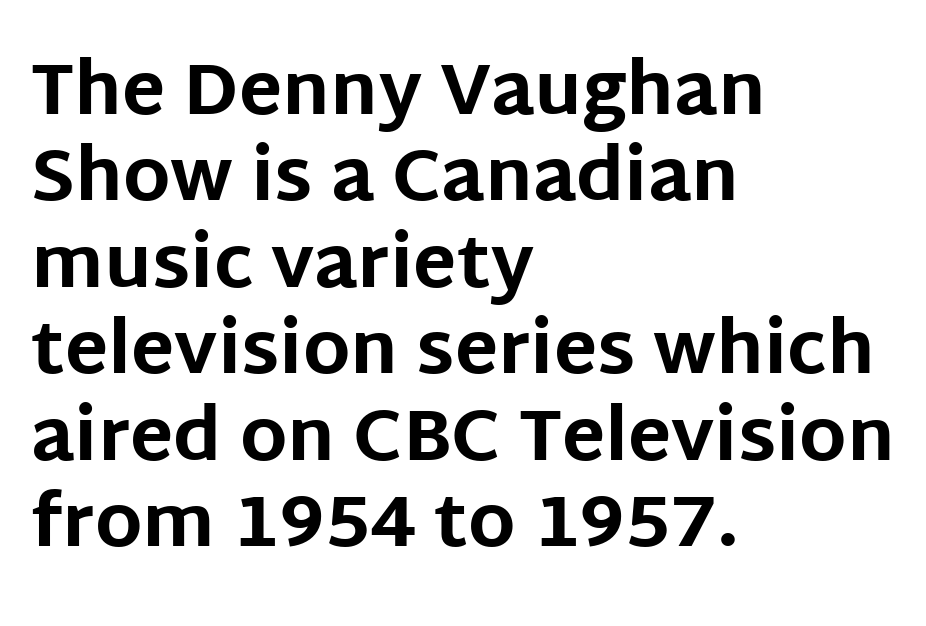
Q: Is the text bold? A: Yes.
Q: Is the text italic (slanted)? A: No, it is upright.
Q: Is the typeface a serif or a sans-serif typeface? A: Sans-serif.
Q: Is the text underlined? A: No.
Q: How is the paragraph aligned? A: Left-aligned.
Q: Is the spacing between letters normal or unusually wide? A: Normal.
Q: Width (condensed, normal, or wide)? A: Normal.
Q: Stroke contrast? A: Low.
Q: x-height? A: Large.
Q: Monospaced? A: No.
